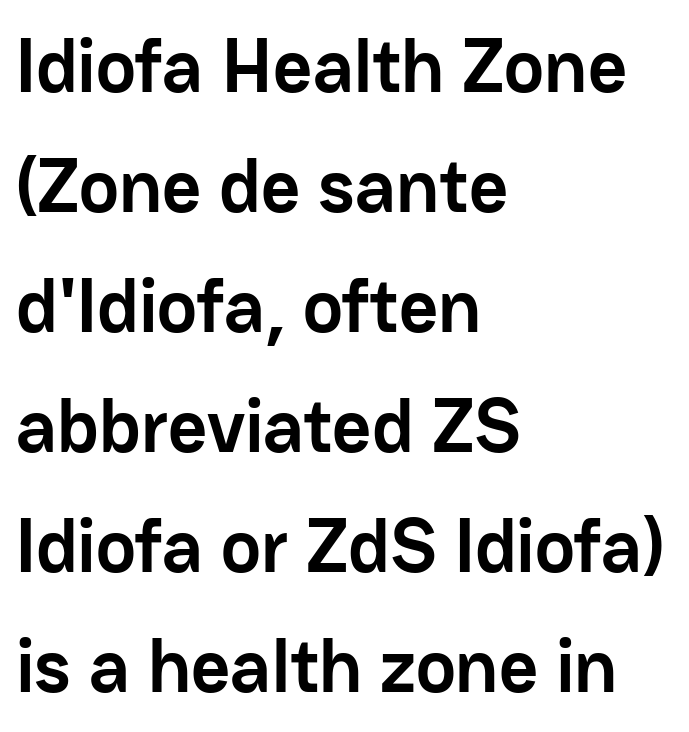
The image shows 76 px semibold sans-serif type, upright; set left-aligned, normal line spacing (1.58x), normal letter spacing, not underlined; low stroke contrast and a medium x-height.
